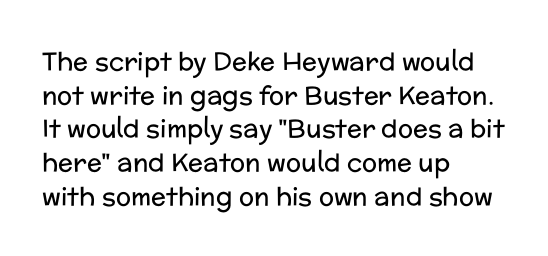
Honestly, there is no underline to notice here at all. When letters stand straight like this, we call the style roman or upright. The passage shown stacks its lines at a standard gap. Horizontal alignment here is leftward, the default for most running prose. Ink coverage per letter is moderate at most.
